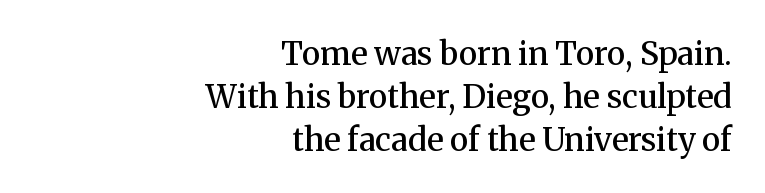
The line-height multiplier appears to be the usual default. Right-aligned paragraph, ragged on the left. The specimen omits any rule beneath the text block's lines. In terms of letterform style, serifs are clearly present.
